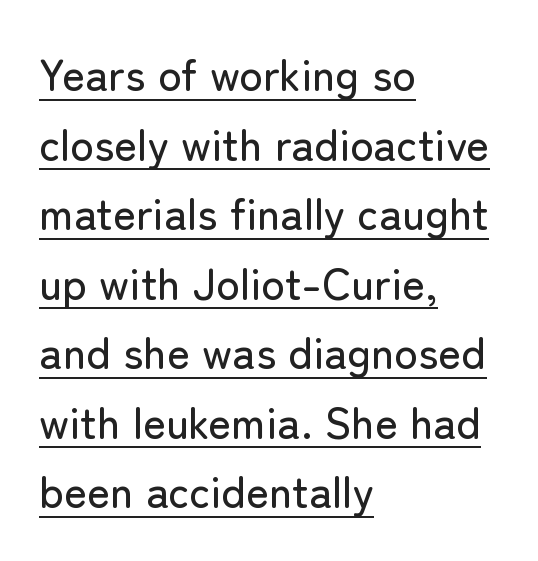
The image shows 44 px sans-serif type, upright; set left-aligned, normal line spacing (1.58x), normal letter spacing, underlined; low stroke contrast and a medium x-height.
